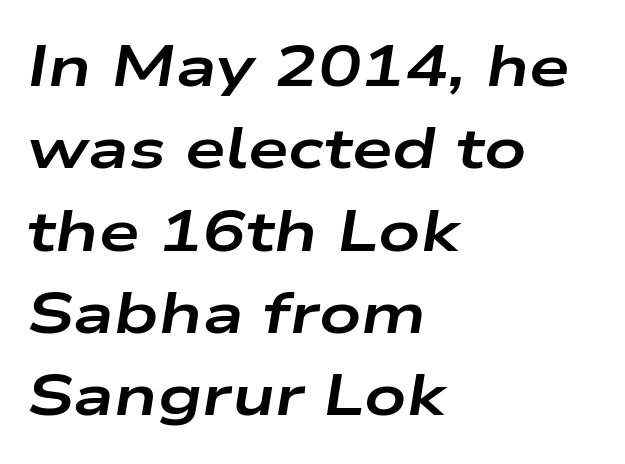
Strong, thick strokes mark this as bold type. Caption: standard tracking, unaltered. Left-aligned paragraph, ragged on the right. Just letters on the line, the space beneath them empty. An italicized treatment has been applied to the whole sample.
